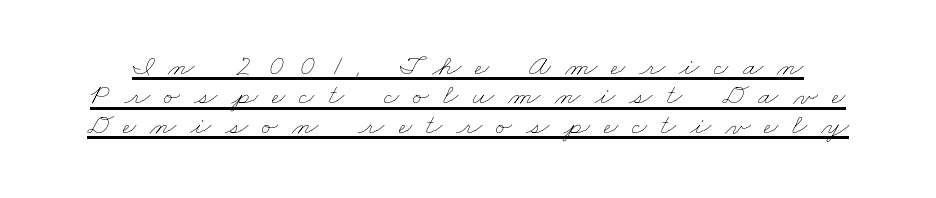
{"bold": "no", "weight": "thin", "width": "wide", "stroke_contrast": "low", "x_height": "small", "monospaced": "no", "underline": "yes", "line_spacing": "tight", "line_spacing_ratio": 0.98, "letter_spacing": "wide", "letter_spacing_em": 0.47, "glyph_px": 30}
